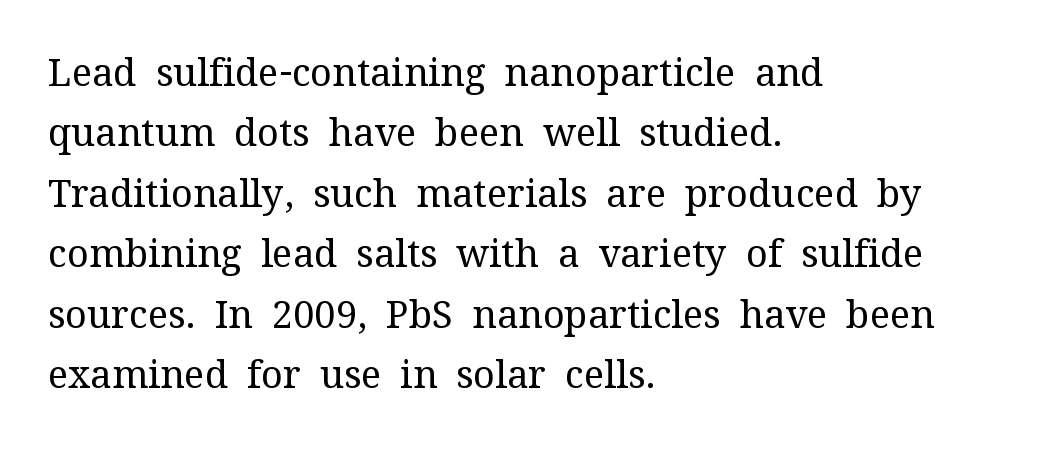
{"serif": "yes", "italic": "no", "bold": "no", "weight": "regular", "width": "normal", "stroke_contrast": "medium", "x_height": "medium", "monospaced": "no", "underline": "no", "align": "left", "line_spacing": "normal", "line_spacing_ratio": 1.59, "letter_spacing": "normal", "letter_spacing_em": 0.0, "glyph_px": 38}
